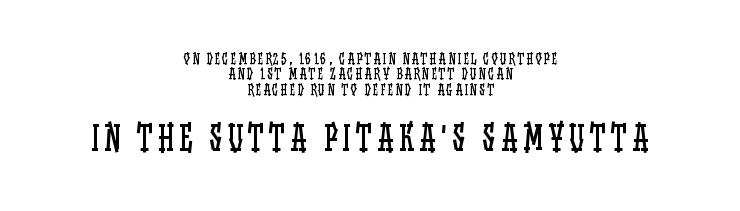
The image shows 33 px regular-weight, condensed type, upright; set centered, tight line spacing (1.09x), not underlined; the second (bottom) block is 2.36x larger; low stroke contrast and a large x-height.
